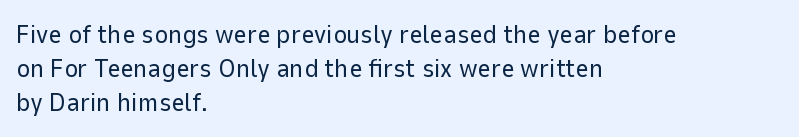
{"italic": "no", "bold": "no", "underline": "no", "align": "left", "line_spacing": "normal", "line_spacing_ratio": 1.3, "letter_spacing": "normal", "letter_spacing_em": 0.0, "glyph_px": 26}
